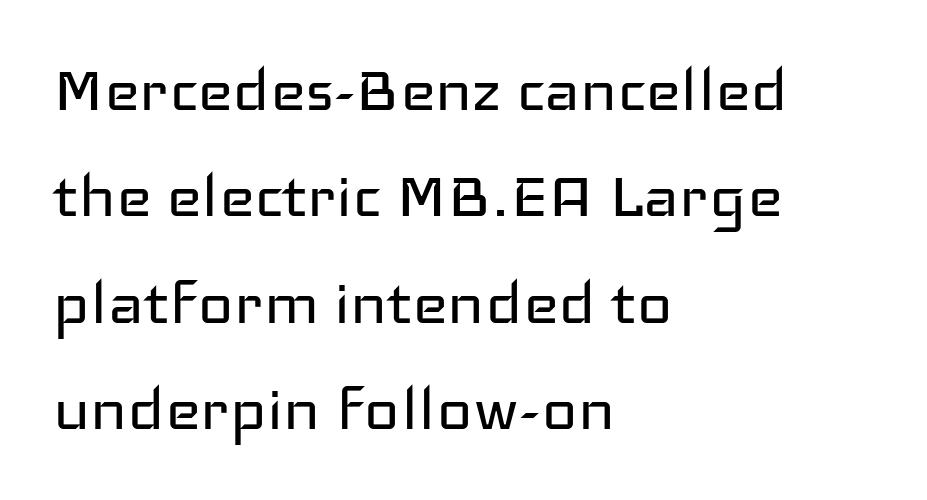
Q: Is the text bold? A: No.
Q: Is the text italic (slanted)? A: No, it is upright.
Q: Is the typeface a serif or a sans-serif typeface? A: Sans-serif.
Q: Is the text underlined? A: No.
Q: How is the paragraph aligned? A: Left-aligned.
Q: Is the spacing between letters normal or unusually wide? A: Normal.
Q: Is the spacing between lines tight, normal or loose? A: Normal.
Q: Width (condensed, normal, or wide)? A: Wide.
Q: Stroke contrast? A: Low.
Q: x-height? A: Medium.
Q: Monospaced? A: No.
